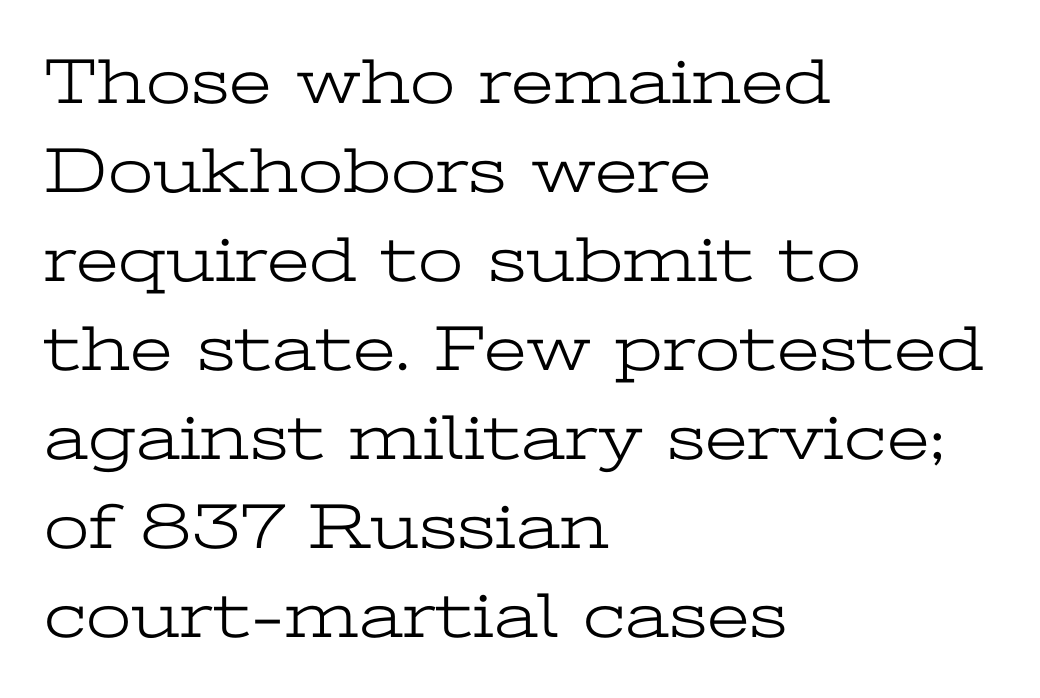
The space directly below the letters is spotless. Type style note: has serifs. No extra tracking has been applied to these lines. Summary of weight: not heavy and not bold.
